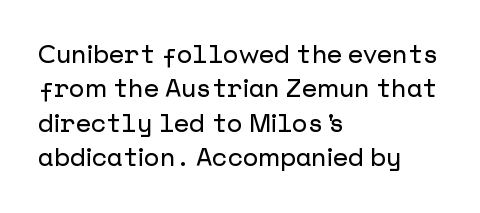
The image shows 25 px text type, upright; set left-aligned, normal line spacing (1.38x), normal letter spacing, not underlined.
